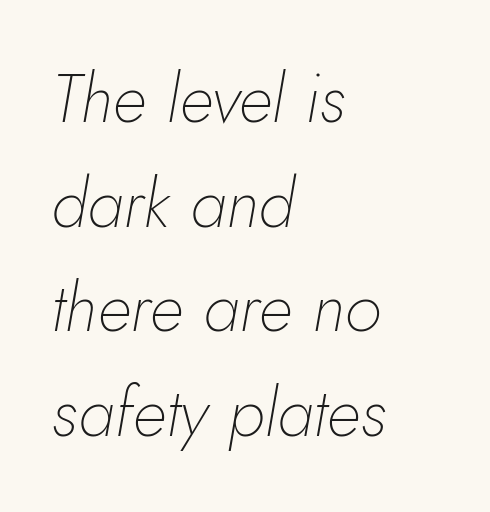
{"italic": "yes", "lean": "right", "slant_degrees": 10, "bold": "no", "weight": "thin", "width": "normal", "stroke_contrast": "low", "x_height": "small", "monospaced": "no", "underline": "no", "align": "left", "line_spacing": "normal", "line_spacing_ratio": 1.54, "letter_spacing": "normal", "letter_spacing_em": 0.0, "glyph_px": 68}
